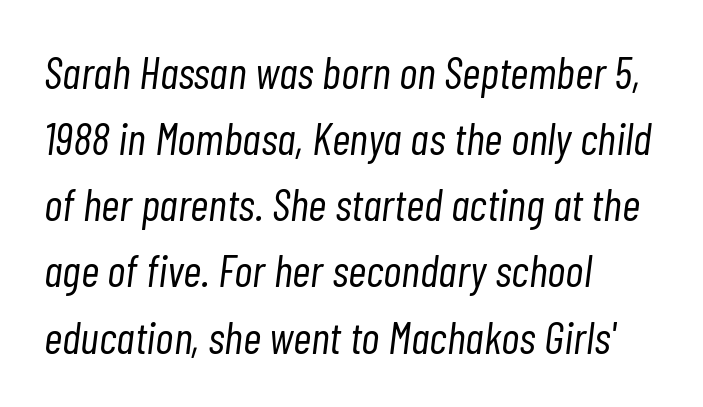
The paragraph has a hard left edge and a soft right edge. Words appear dense and cohesive because spacing is normal. Proportional: the letters do not fall into vertical columns. Weight: in the light-to-regular range. Words float on clear page, feet unadorned.
